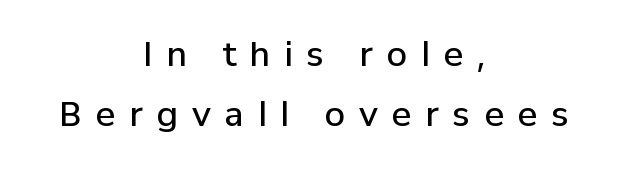
Q: Is the text bold? A: Semi-bold.
Q: Is the text italic (slanted)? A: No, it is upright.
Q: Is the typeface a serif or a sans-serif typeface? A: Sans-serif.
Q: Is the text underlined? A: No.
Q: How is the paragraph aligned? A: Centered.
Q: Is the spacing between letters normal or unusually wide? A: Unusually wide.
Q: Width (condensed, normal, or wide)? A: Normal.
Q: Stroke contrast? A: Low.
Q: x-height? A: Medium.
Q: Monospaced? A: No.
